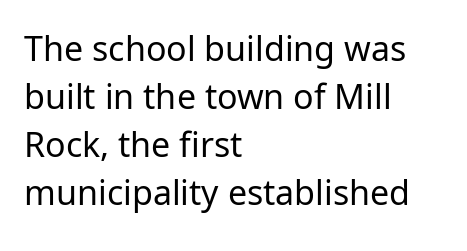
Q: Is the text bold? A: No.
Q: Is the text italic (slanted)? A: No, it is upright.
Q: Is the typeface a serif or a sans-serif typeface? A: Sans-serif.
Q: Is the text underlined? A: No.
Q: How is the paragraph aligned? A: Left-aligned.
Q: Is the spacing between letters normal or unusually wide? A: Normal.
Q: Is the spacing between lines tight, normal or loose? A: Normal.
Q: Width (condensed, normal, or wide)? A: Normal.
Q: Stroke contrast? A: Low.
Q: x-height? A: Medium.
Q: Monospaced? A: No.
